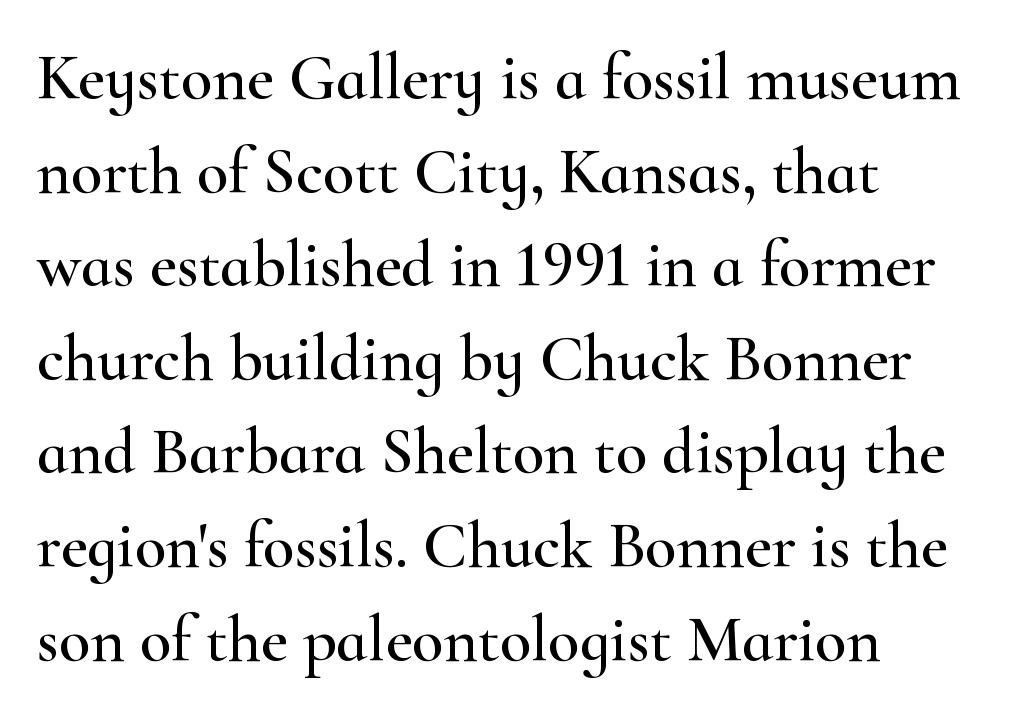
Q: Is the text italic (slanted)? A: No, it is upright.
Q: Is the typeface a serif or a sans-serif typeface? A: Serif.
Q: Is the text underlined? A: No.
Q: Is the spacing between letters normal or unusually wide? A: Normal.
Q: Is the spacing between lines tight, normal or loose? A: Normal.
Q: Width (condensed, normal, or wide)? A: Wide.
Q: Stroke contrast? A: High.
Q: x-height? A: Small.
Q: Monospaced? A: No.
